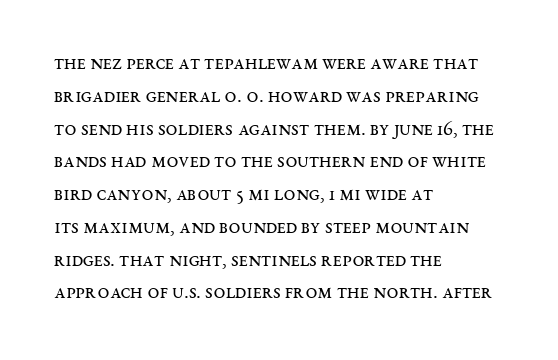
{"italic": "no", "bold": "no", "underline": "no", "align": "left", "line_spacing": "normal", "line_spacing_ratio": 1.56, "letter_spacing": "normal", "letter_spacing_em": 0.0, "glyph_px": 21}
